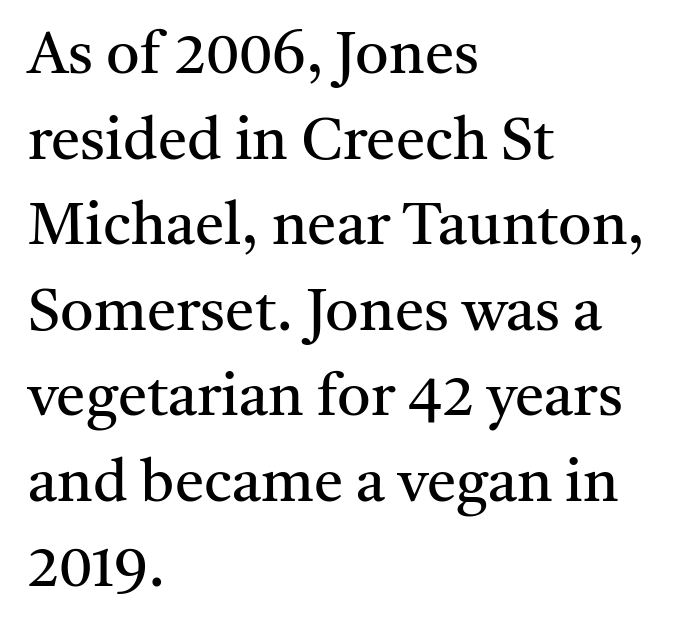
{"serif": "yes", "italic": "no", "bold": "no", "weight": "regular", "width": "normal", "stroke_contrast": "medium", "x_height": "medium", "monospaced": "no", "underline": "no", "align": "left", "line_spacing": "normal", "line_spacing_ratio": 1.45, "letter_spacing": "normal", "letter_spacing_em": 0.0, "glyph_px": 59}
